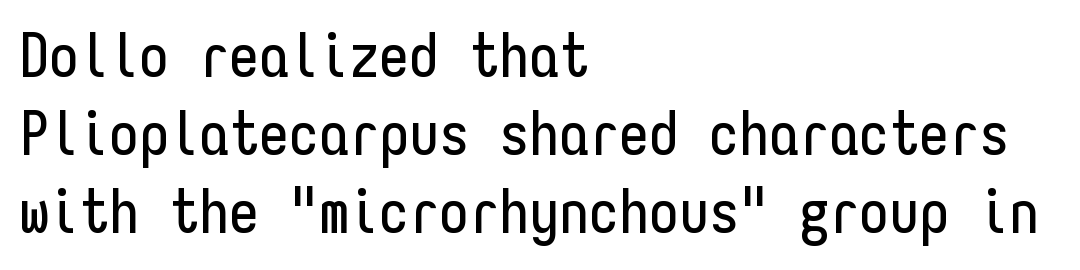
{"serif": "no", "italic": "no", "width": "condensed", "stroke_contrast": "low", "x_height": "medium", "monospaced": "yes", "underline": "no", "align": "left", "line_spacing": "normal", "line_spacing_ratio": 1.3, "letter_spacing": "normal", "letter_spacing_em": 0.0, "glyph_px": 60}
